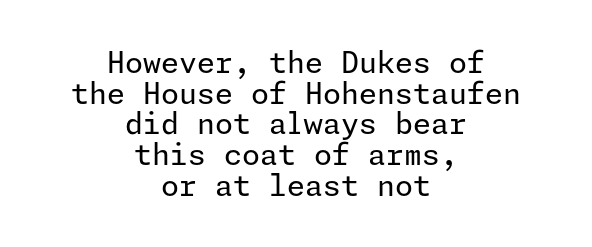
Q: Is the text bold? A: No.
Q: Is the text italic (slanted)? A: No, it is upright.
Q: Is the typeface a serif or a sans-serif typeface? A: Sans-serif.
Q: Is the text underlined? A: No.
Q: How is the paragraph aligned? A: Centered.
Q: Is the spacing between letters normal or unusually wide? A: Normal.
Q: Is the spacing between lines tight, normal or loose? A: Tight.
Q: Width (condensed, normal, or wide)? A: Normal.
Q: Stroke contrast? A: Low.
Q: x-height? A: Medium.
